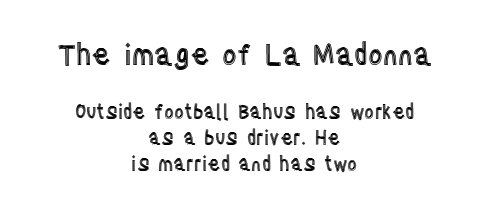
Leftover space on each line is divided equally before and after the words. Vertical strokes here are truly vertical. The letters sit at their default tracking, neither squeezed nor spread. This rendering features lettering with no underline.
